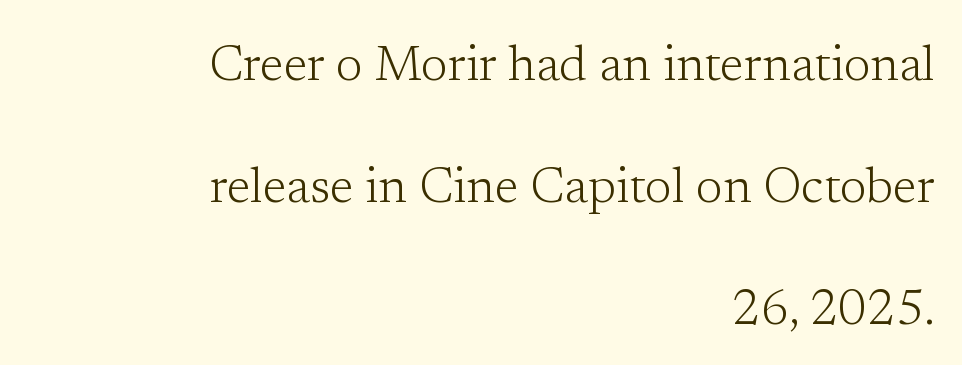
{"serif": "yes", "italic": "no", "bold": "no", "weight": "light", "width": "normal", "stroke_contrast": "low", "x_height": "medium", "monospaced": "no", "underline": "no", "align": "right", "line_spacing": "loose", "line_spacing_ratio": 2.49, "letter_spacing": "normal", "letter_spacing_em": 0.0, "glyph_px": 49}
